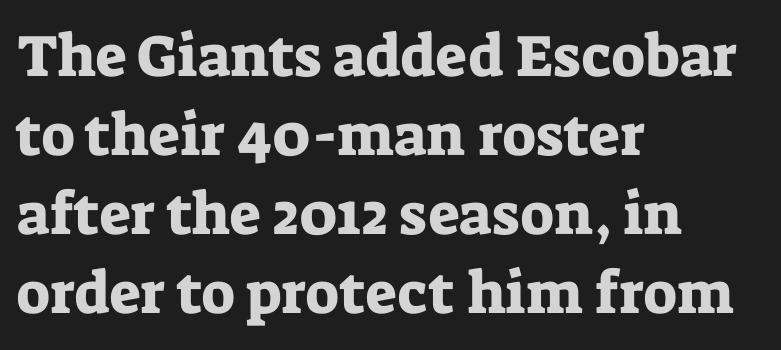
{"serif": "yes", "italic": "no", "width": "normal", "stroke_contrast": "low", "x_height": "medium", "monospaced": "no", "underline": "no", "align": "left", "line_spacing": "normal", "line_spacing_ratio": 1.34, "letter_spacing": "normal", "letter_spacing_em": 0.0, "glyph_px": 59}
